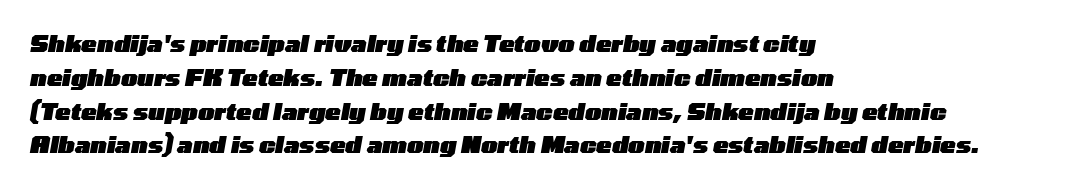
{"italic": "yes", "lean": "right", "slant_degrees": 10, "bold": "yes", "underline": "no", "align": "left", "line_spacing": "normal", "line_spacing_ratio": 1.47, "letter_spacing": "normal", "letter_spacing_em": 0.0, "glyph_px": 23}
